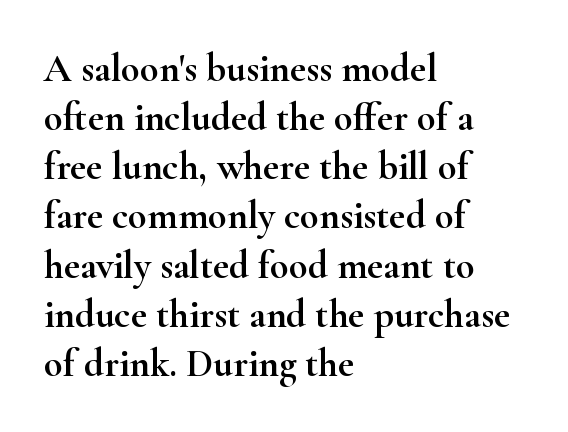
The image shows 39 px wide serif type, upright; set left-aligned, normal line spacing (1.26x), normal letter spacing, not underlined; high stroke contrast and a small x-height.
